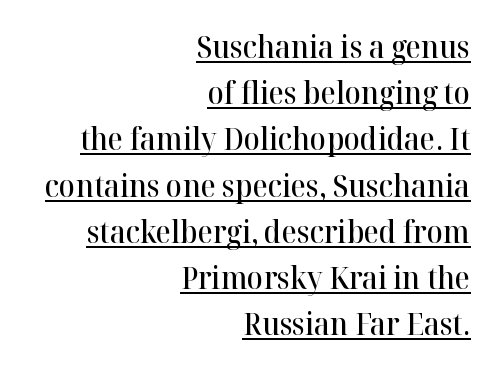
{"serif": "yes", "italic": "no", "bold": "semi", "weight": "semibold", "width": "normal", "stroke_contrast": "high", "x_height": "medium", "monospaced": "no", "underline": "yes", "align": "right", "line_spacing": "normal", "line_spacing_ratio": 1.54, "letter_spacing": "normal", "letter_spacing_em": 0.0, "glyph_px": 30}
